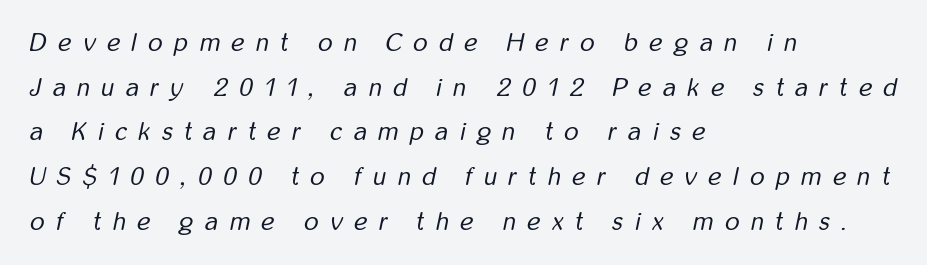
The image shows 25 px text type, italic (leaning right); set left-aligned, line spacing 1.79x, unusually wide letter spacing (+0.47 em), not underlined.
